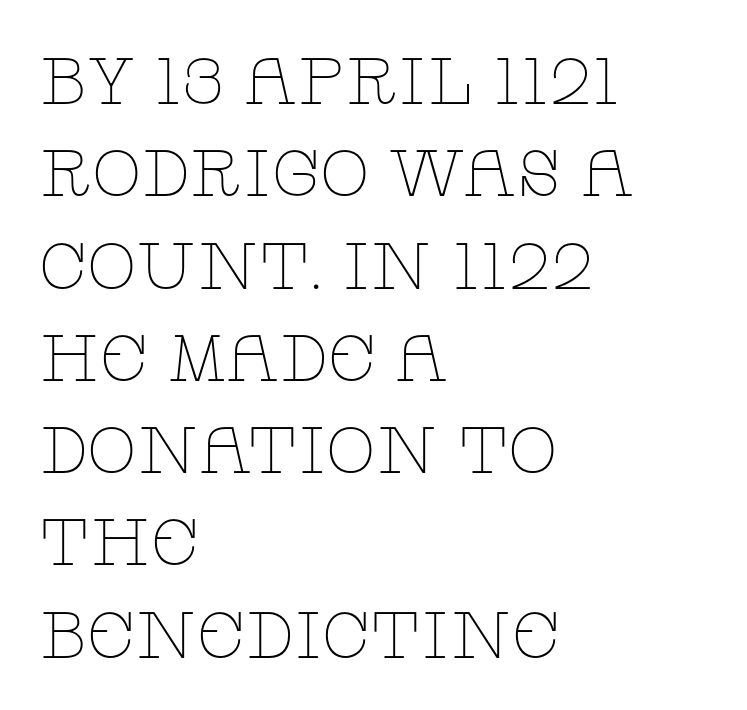
{"serif": "yes", "italic": "no", "bold": "no", "weight": "thin", "width": "wide", "stroke_contrast": "low", "x_height": "large", "monospaced": "no", "underline": "no", "align": "left", "line_spacing": "normal", "line_spacing_ratio": 1.42, "letter_spacing": "normal", "letter_spacing_em": 0.0, "glyph_px": 65}
